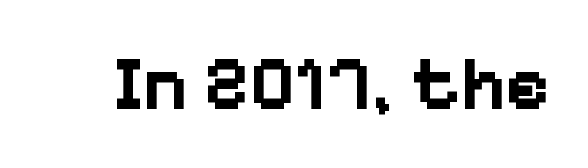
Q: Is the text bold? A: Yes.
Q: Is the text italic (slanted)? A: No, it is upright.
Q: Is the typeface a serif or a sans-serif typeface? A: Sans-serif.
Q: Is the text underlined? A: No.
Q: Is the spacing between letters normal or unusually wide? A: Normal.
Q: Width (condensed, normal, or wide)? A: Normal.
Q: Stroke contrast? A: Low.
Q: x-height? A: Medium.
Q: Monospaced? A: No.
